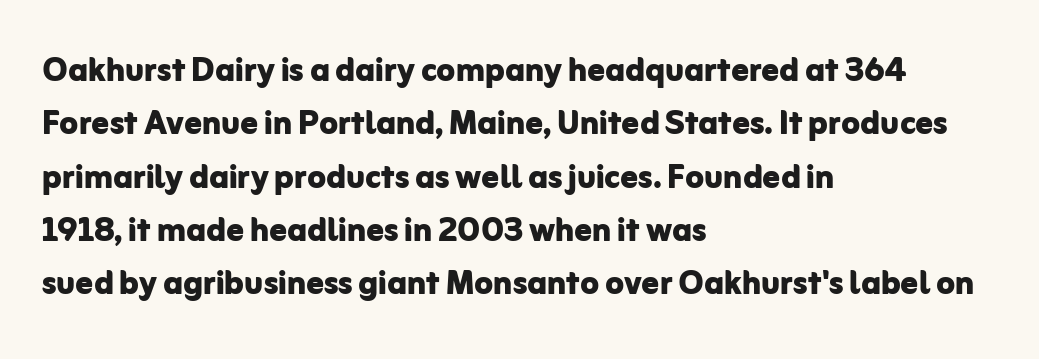
The characters display no serif detailing; their extremities are plain. No italicization has been applied; the sample stays upright. Heavy-handed strokes throughout: this text is bold. The face used here is proportionally spaced, like ordinary book or web type. Anything drawn beneath the words? Only blank space.
